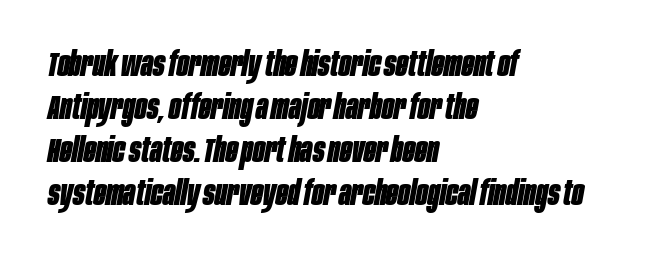
Every letter is thick-stroked: bold, no question. Inter-character spacing is left at the font's built-in metrics. These lines are set flush left with a ragged right edge. Looking at the ascenders, they clearly lean. The passage shown is not underscored anywhere.
